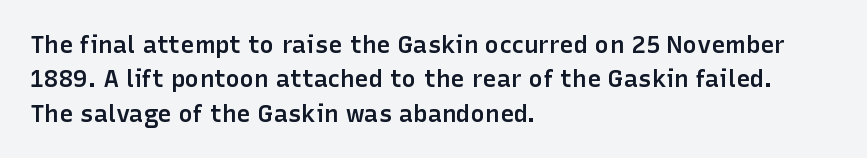
Between one letter and the next there's only the usual sliver of space. Underline: absent. Short and long lines alike share a common starting point at left. Compared with typical paragraphs, the rows here are spaced about the same.
